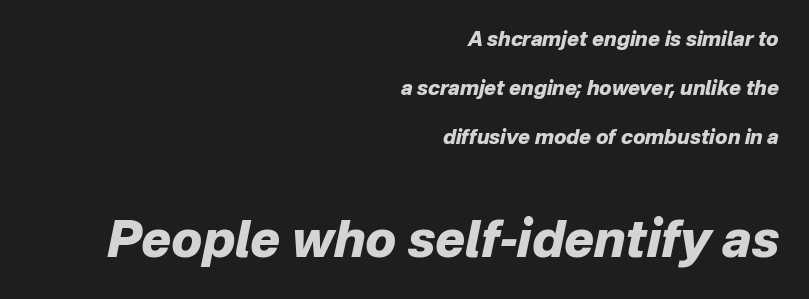
Typesetter's note — lower block bumped up in size, upper block left smaller. Each new line begins a long way beneath the previous one. On the weight axis this lands at bold, roughly 700. Do the characters align in a grid? No, the font is proportional.
